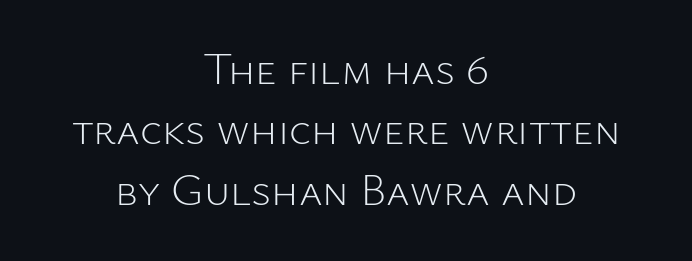
Decoration check: the copy has no underline. You could not count columns in this text — the font is proportionally spaced. Which margin do the lines hug? Neither — every line sits in the middle. Ascenders rise straight up at ninety degrees. Leading matches the norm, producing a regular column.
